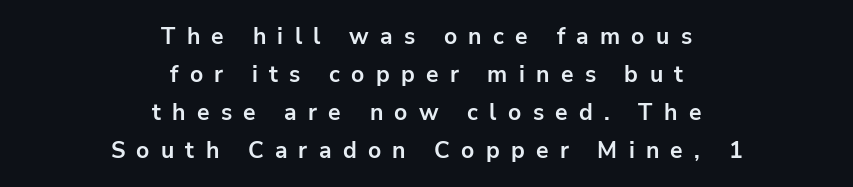
The image shows 23 px bold type, upright; set centered, normal line spacing (1.65x), unusually wide letter spacing (+0.49 em), not underlined.
